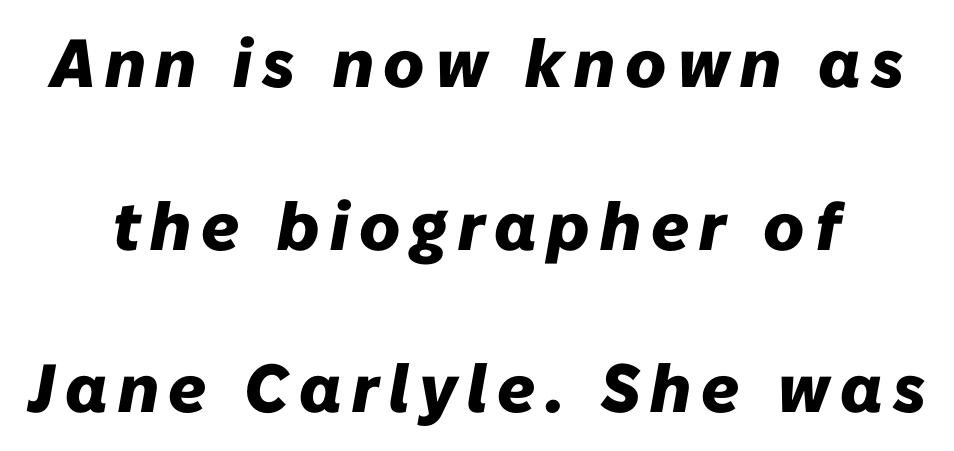
{"italic": "yes", "lean": "right", "slant_degrees": 10, "bold": "yes", "weight": "heavy", "width": "normal", "stroke_contrast": "low", "x_height": "medium", "monospaced": "no", "underline": "no", "line_spacing": "loose", "line_spacing_ratio": 2.39, "glyph_px": 68}
